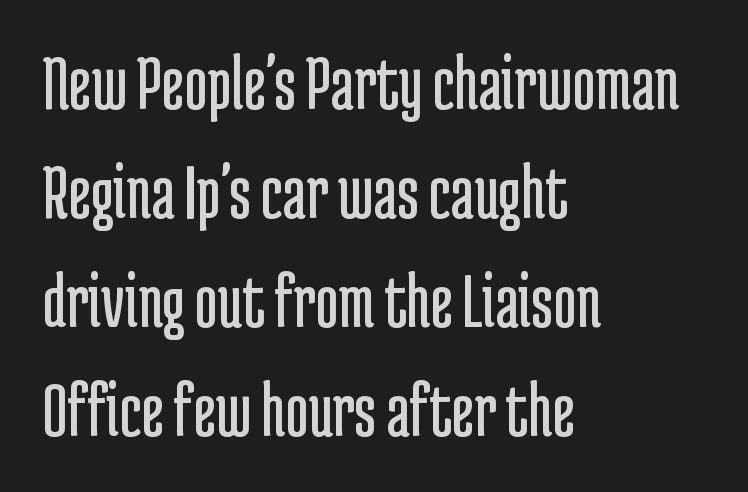
{"serif": "no", "italic": "no", "bold": "no", "weight": "regular", "width": "condensed", "stroke_contrast": "low", "x_height": "medium", "monospaced": "no", "underline": "no", "align": "left", "line_spacing": "normal", "line_spacing_ratio": 1.38, "letter_spacing": "normal", "letter_spacing_em": 0.0, "glyph_px": 79}
